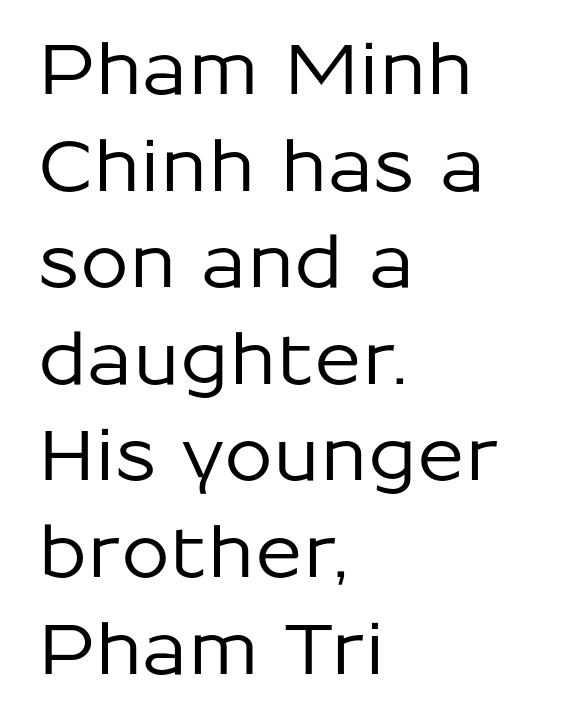
Q: Is the text italic (slanted)? A: No, it is upright.
Q: Is the typeface a serif or a sans-serif typeface? A: Sans-serif.
Q: Is the text underlined? A: No.
Q: How is the paragraph aligned? A: Left-aligned.
Q: Is the spacing between letters normal or unusually wide? A: Normal.
Q: Is the spacing between lines tight, normal or loose? A: Normal.
Q: Width (condensed, normal, or wide)? A: Normal.
Q: Stroke contrast? A: Low.
Q: x-height? A: Medium.
Q: Monospaced? A: No.
